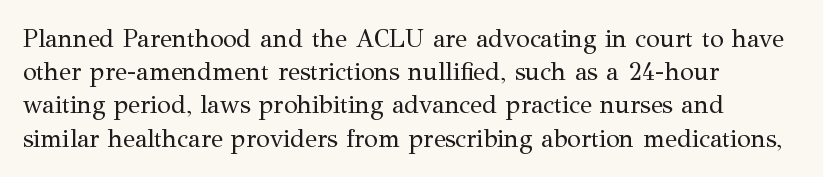
The image shows 25 px text type, upright; set left-aligned, normal line spacing (1.33x), normal letter spacing, not underlined.
